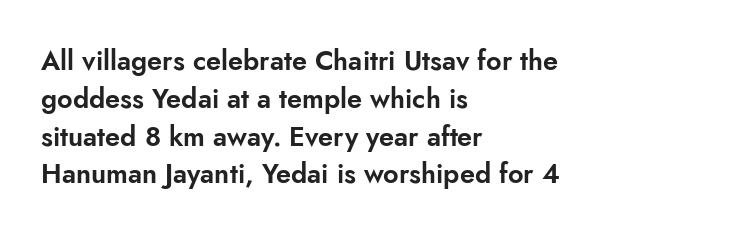
Q: Is the text italic (slanted)? A: No, it is upright.
Q: Is the text underlined? A: No.
Q: How is the paragraph aligned? A: Left-aligned.
Q: Is the spacing between letters normal or unusually wide? A: Normal.
Q: Is the spacing between lines tight, normal or loose? A: Normal.
